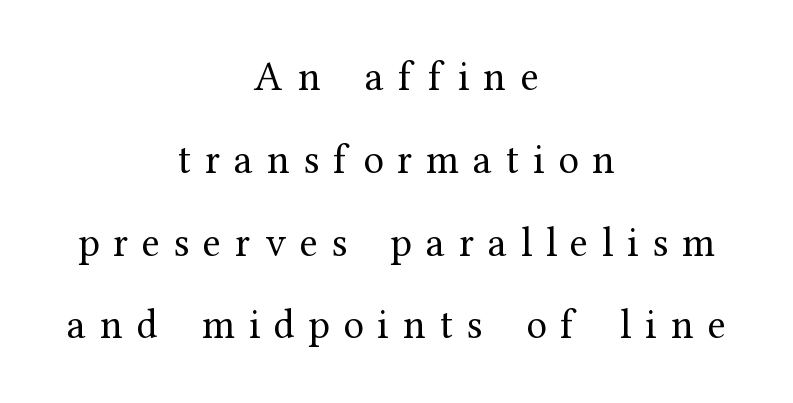
{"serif": "yes", "italic": "no", "bold": "no", "weight": "regular", "width": "normal", "stroke_contrast": "medium", "x_height": "medium", "monospaced": "no", "underline": "no", "align": "center", "line_spacing": "loose", "line_spacing_ratio": 2.02, "letter_spacing": "wide", "letter_spacing_em": 0.34, "glyph_px": 41}
